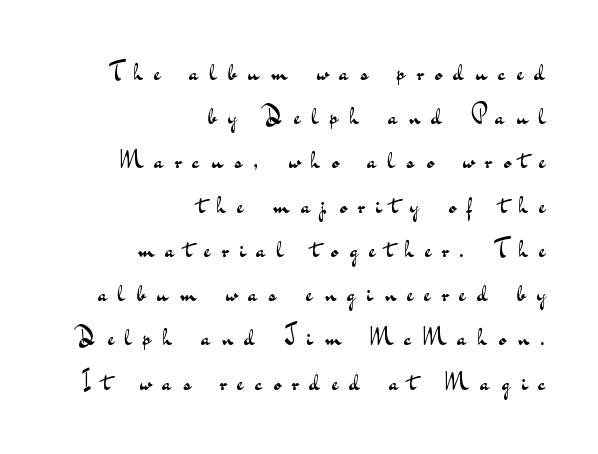
{"bold": "no", "underline": "no", "align": "right", "line_spacing_ratio": 1.77, "letter_spacing": "wide", "letter_spacing_em": 0.47, "glyph_px": 25}
